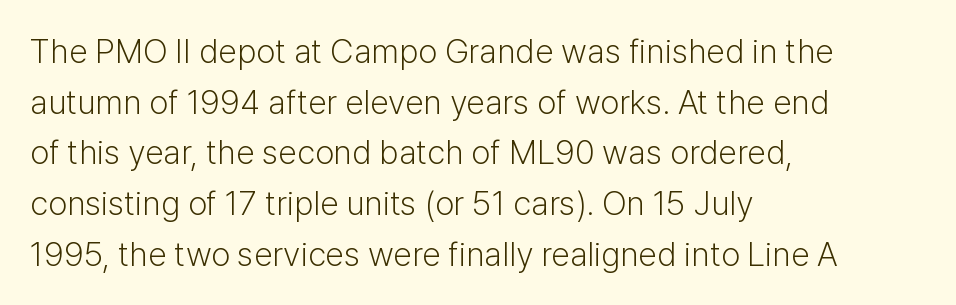
The image shows 34 px light sans-serif type, upright; set left-aligned, normal line spacing (1.49x), normal letter spacing, not underlined; low stroke contrast and a medium x-height.
